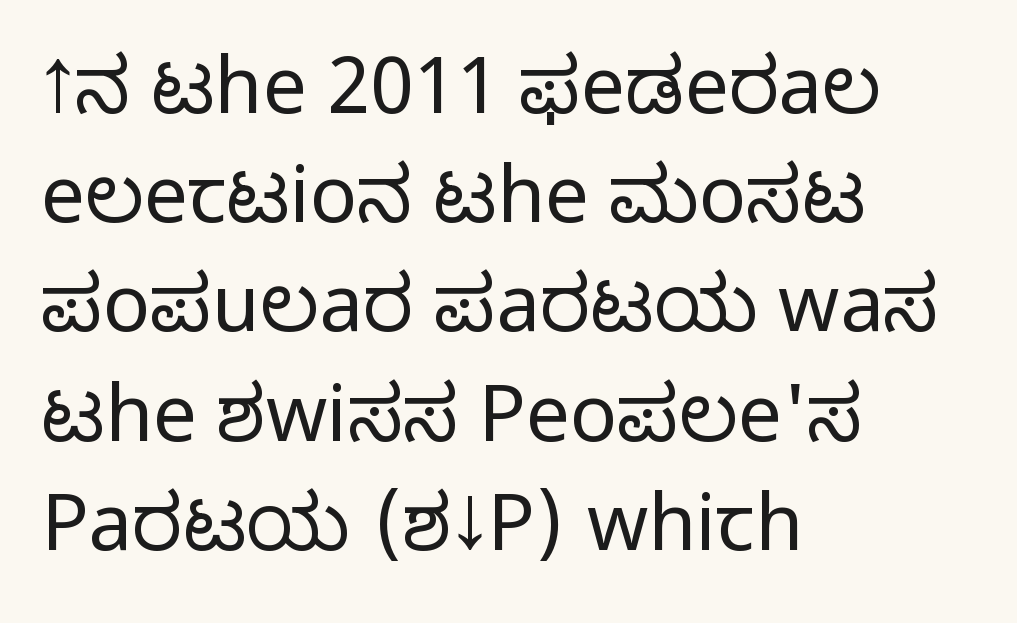
Q: Is the text bold? A: No.
Q: Is the text italic (slanted)? A: No, it is upright.
Q: Is the typeface a serif or a sans-serif typeface? A: Sans-serif.
Q: Is the text underlined? A: No.
Q: How is the paragraph aligned? A: Left-aligned.
Q: Is the spacing between letters normal or unusually wide? A: Normal.
Q: Is the spacing between lines tight, normal or loose? A: Normal.
Q: Width (condensed, normal, or wide)? A: Normal.
Q: Stroke contrast? A: Low.
Q: x-height? A: Medium.
Q: Monospaced? A: No.
